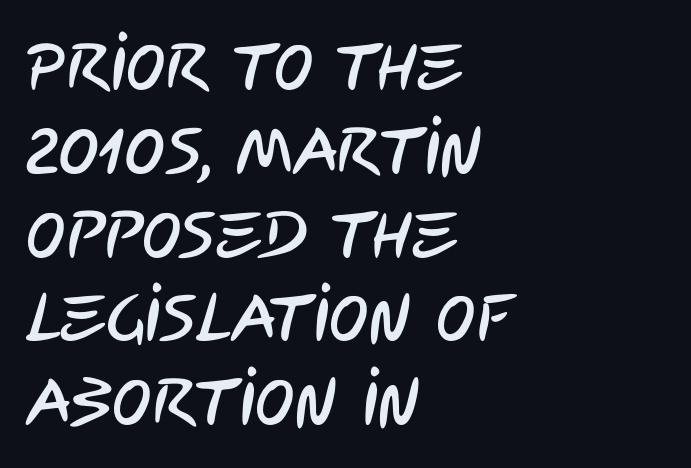
The image shows 66 px condensed sans-serif type; set left-aligned, normal line spacing (1.27x), normal letter spacing, not underlined; low stroke contrast and a large x-height.
